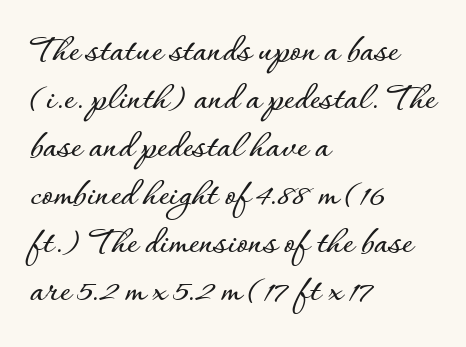
{"width": "normal", "stroke_contrast": "low", "x_height": "small", "monospaced": "no", "underline": "no", "align": "left", "line_spacing_ratio": 1.2, "letter_spacing": "normal", "letter_spacing_em": 0.0, "glyph_px": 40}
